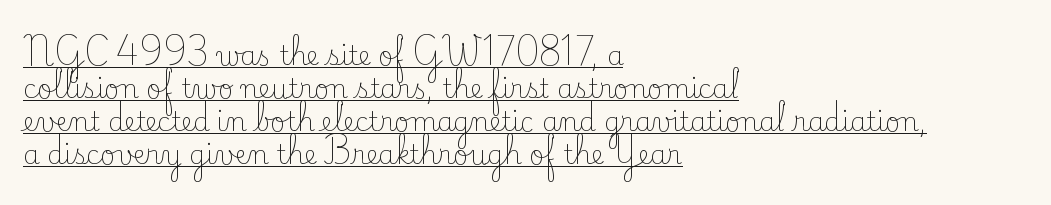
The image shows 26 px text type, upright; set left-aligned, normal line spacing (1.27x), normal letter spacing, underlined.
